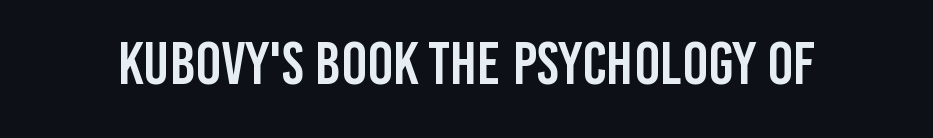
Q: Is the text italic (slanted)? A: No, it is upright.
Q: Is the typeface a serif or a sans-serif typeface? A: Sans-serif.
Q: Is the text underlined? A: No.
Q: Is the spacing between letters normal or unusually wide? A: Normal.
Q: Width (condensed, normal, or wide)? A: Condensed.
Q: Stroke contrast? A: Low.
Q: x-height? A: Large.
Q: Monospaced? A: No.
